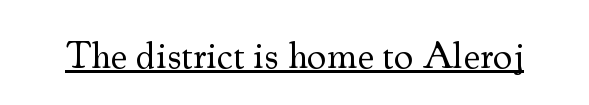
Q: Is the text bold? A: No.
Q: Is the text italic (slanted)? A: No, it is upright.
Q: Is the typeface a serif or a sans-serif typeface? A: Serif.
Q: Is the text underlined? A: Yes.
Q: Is the spacing between letters normal or unusually wide? A: Normal.
Q: Width (condensed, normal, or wide)? A: Normal.
Q: Stroke contrast? A: Medium.
Q: x-height? A: Small.
Q: Monospaced? A: No.
